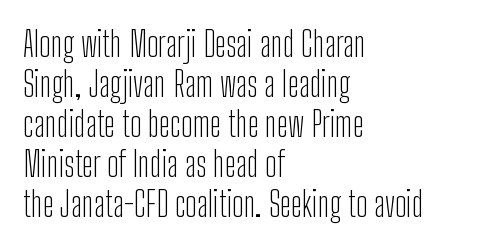
Q: Is the text bold? A: No.
Q: Is the text italic (slanted)? A: No, it is upright.
Q: Is the typeface a serif or a sans-serif typeface? A: Sans-serif.
Q: Is the text underlined? A: No.
Q: How is the paragraph aligned? A: Left-aligned.
Q: Is the spacing between letters normal or unusually wide? A: Normal.
Q: Width (condensed, normal, or wide)? A: Condensed.
Q: Stroke contrast? A: Low.
Q: x-height? A: Medium.
Q: Monospaced? A: No.
